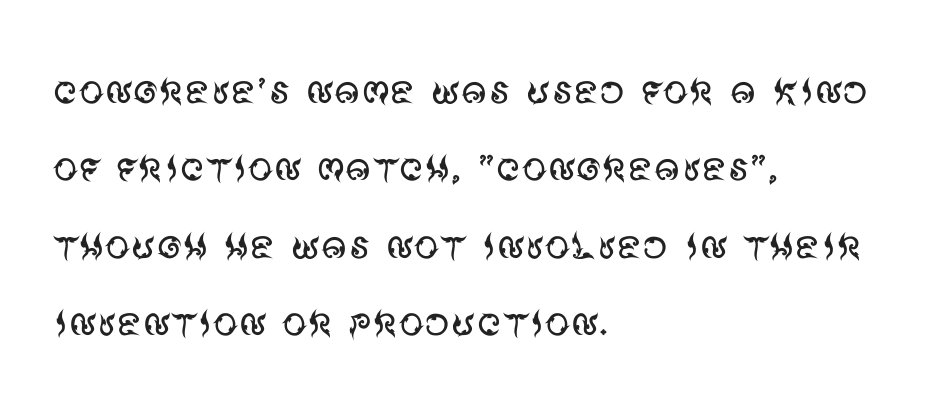
Q: Is the text bold? A: No.
Q: Is the text italic (slanted)? A: No, it is upright.
Q: Is the typeface a serif or a sans-serif typeface? A: Sans-serif.
Q: Is the text underlined? A: No.
Q: How is the paragraph aligned? A: Left-aligned.
Q: Is the spacing between letters normal or unusually wide? A: Normal.
Q: Is the spacing between lines tight, normal or loose? A: Normal.
Q: Width (condensed, normal, or wide)? A: Normal.
Q: Stroke contrast? A: Medium.
Q: x-height? A: Large.
Q: Monospaced? A: No.
